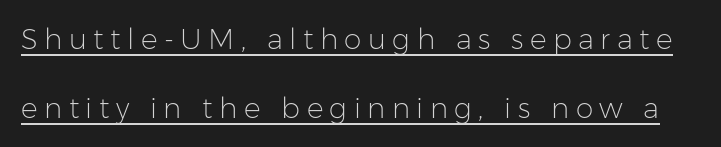
Q: Is the text bold? A: No.
Q: Is the text italic (slanted)? A: No, it is upright.
Q: Is the typeface a serif or a sans-serif typeface? A: Sans-serif.
Q: Is the text underlined? A: Yes.
Q: Is the spacing between letters normal or unusually wide? A: Unusually wide.
Q: Is the spacing between lines tight, normal or loose? A: Loose.
Q: Width (condensed, normal, or wide)? A: Normal.
Q: Stroke contrast? A: Low.
Q: x-height? A: Medium.
Q: Monospaced? A: No.
